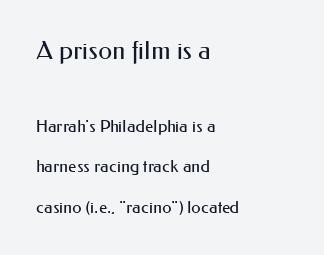
{"italic": "no", "bold": "no", "underline": "no", "align": "left", "line_spacing": "loose", "line_spacing_ratio": 2.39, "letter_spacing": "normal", "letter_spacing_em": 0.0, "larger_block": "first", "size_ratio": 1.47, "glyph_px": 25}
